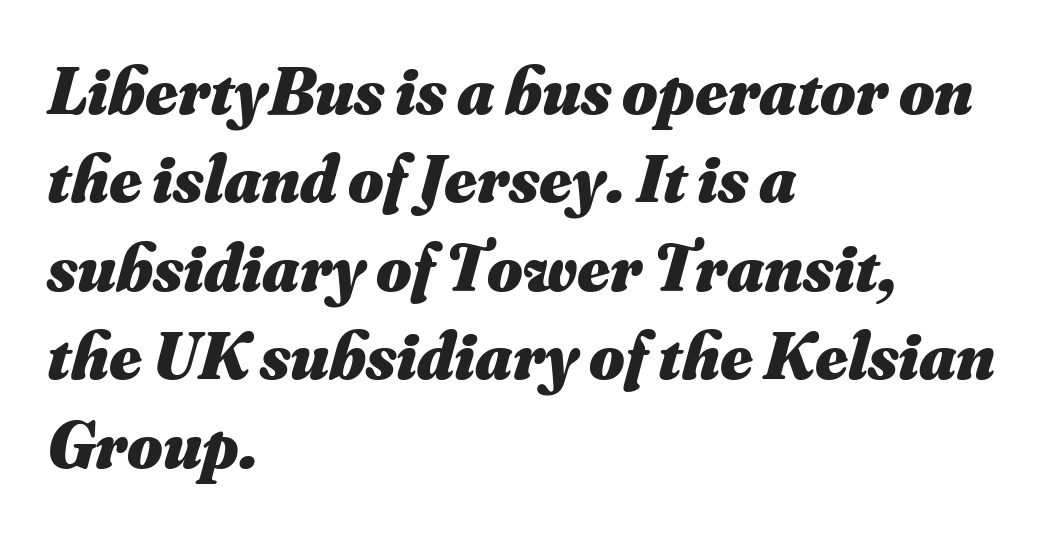
Q: Is the text bold? A: Yes.
Q: Is the text italic (slanted)? A: Yes, it leans right by about 16 degrees.
Q: Is the text underlined? A: No.
Q: How is the paragraph aligned? A: Left-aligned.
Q: Is the spacing between letters normal or unusually wide? A: Normal.
Q: Is the spacing between lines tight, normal or loose? A: Normal.
Q: Width (condensed, normal, or wide)? A: Normal.
Q: Stroke contrast? A: Medium.
Q: x-height? A: Small.
Q: Monospaced? A: No.
